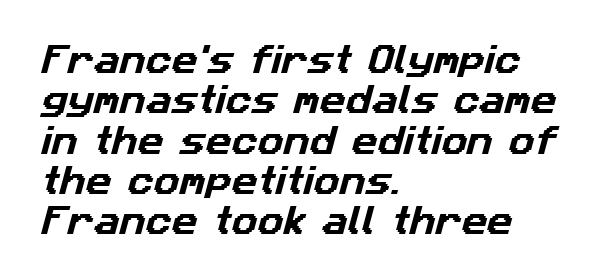
Teacher's note: observe the even left margin — that is flush-left alignment. The gaps between neighbouring characters are ordinary and unremarkable. Observe the absence of serifs on each vertical stroke in this sample. Line spacing here is normal. Each letter keeps its own natural width here, so spacing adapts to shape.
